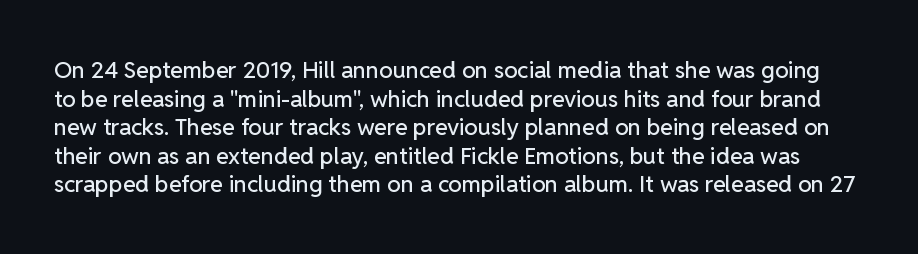
{"italic": "no", "underline": "no", "line_spacing_ratio": 1.24, "letter_spacing": "normal", "letter_spacing_em": 0.0, "glyph_px": 23}
